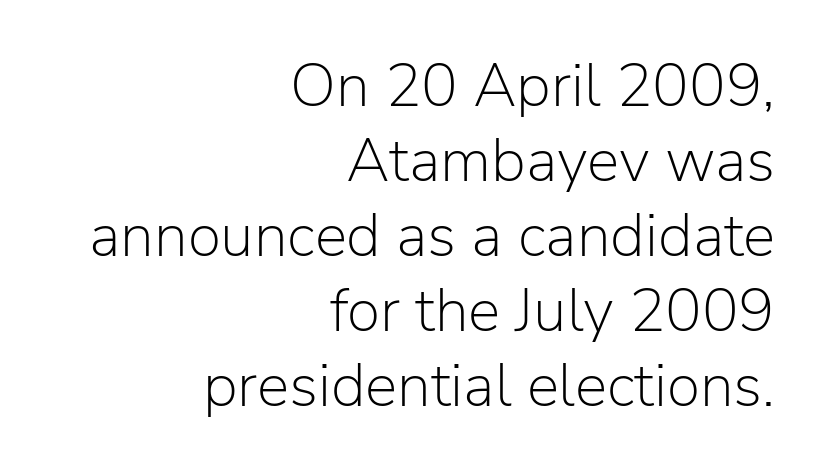
The image shows 61 px light sans-serif type, upright; set right-aligned, line spacing 1.23x, normal letter spacing, not underlined; low stroke contrast and a medium x-height.
